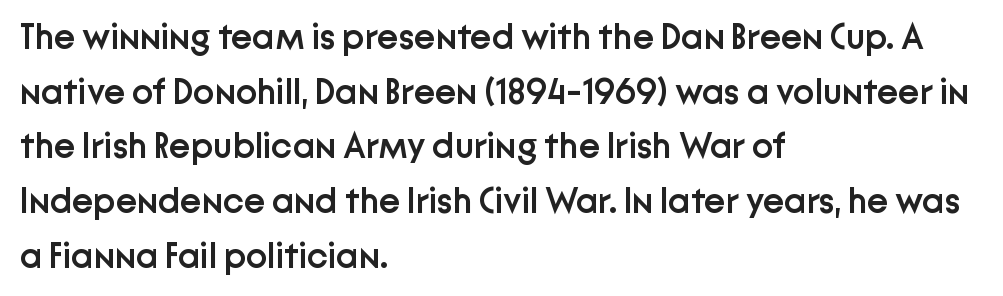
Anything drawn beneath the words? Only blank space. The face used here is proportionally spaced, like ordinary book or web type. On the weight axis this lands at semibold, roughly 600. The lettering stays uniformly vertical, giving the passage a roman look. This sample is left-justified, so line endings fall wherever the words run out.
